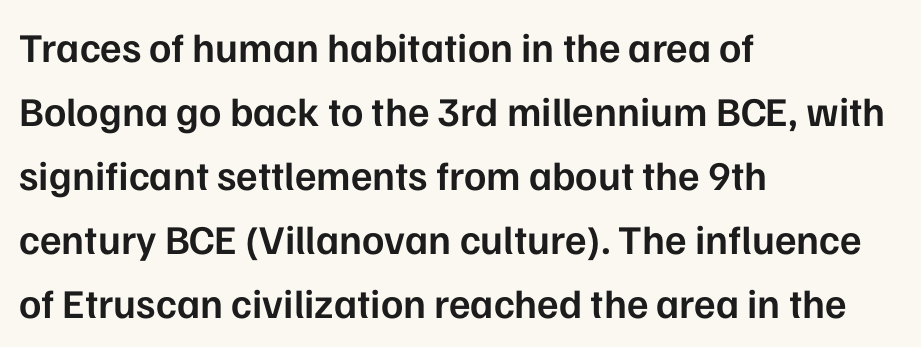
A bit beefed up — I'd call it semibold rather than bold. The compositor pushed each line to the left boundary. Style check: upright. Beneath every word, the page is bare. This sample uses plain, unmodified letter spacing.
